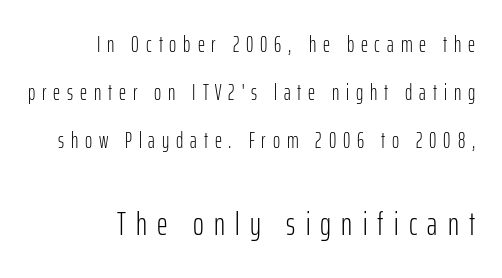
Any mark beneath the type? The region is blank. Which of the two is more prominent by size? The second, at the bottom. These lines have a slow, spaced-out rhythm from letter to letter. You could not count columns in this text — the font is proportionally spaced. The typeface has the unassuming heft of standard copy or less. Type style note: lacks serifs.
